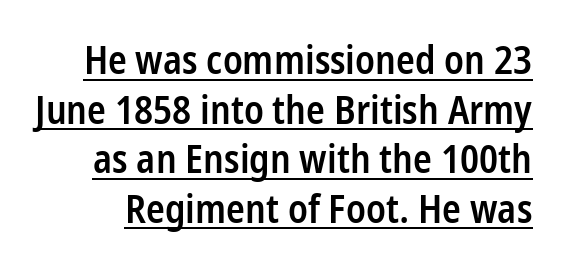
{"serif": "no", "italic": "no", "bold": "semi", "weight": "semibold", "width": "condensed", "stroke_contrast": "low", "x_height": "medium", "monospaced": "no", "underline": "yes", "line_spacing": "normal", "line_spacing_ratio": 1.27, "letter_spacing": "normal", "letter_spacing_em": 0.0, "glyph_px": 39}
